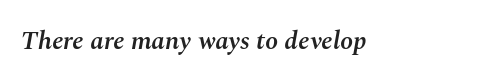
{"italic": "yes", "lean": "right", "slant_degrees": 10, "bold": "semi", "underline": "no", "align": "left", "letter_spacing": "normal", "letter_spacing_em": 0.0, "glyph_px": 26}
